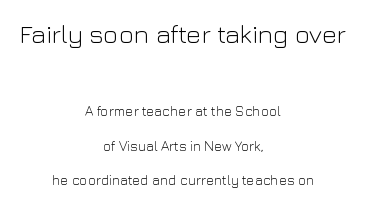
{"italic": "no", "bold": "no", "underline": "no", "align": "center", "line_spacing": "loose", "line_spacing_ratio": 2.47, "letter_spacing": "normal", "letter_spacing_em": 0.0, "larger_block": "first", "size_ratio": 1.86, "glyph_px": 26}
